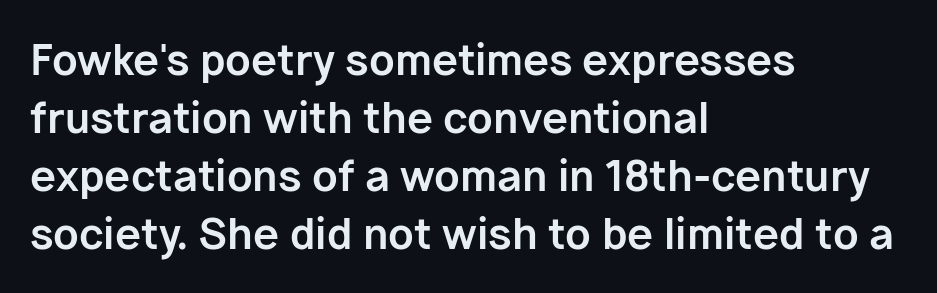
The image shows 42 px bold sans-serif type, upright; set left-aligned, normal line spacing (1.38x), normal letter spacing, not underlined; low stroke contrast and a medium x-height.
